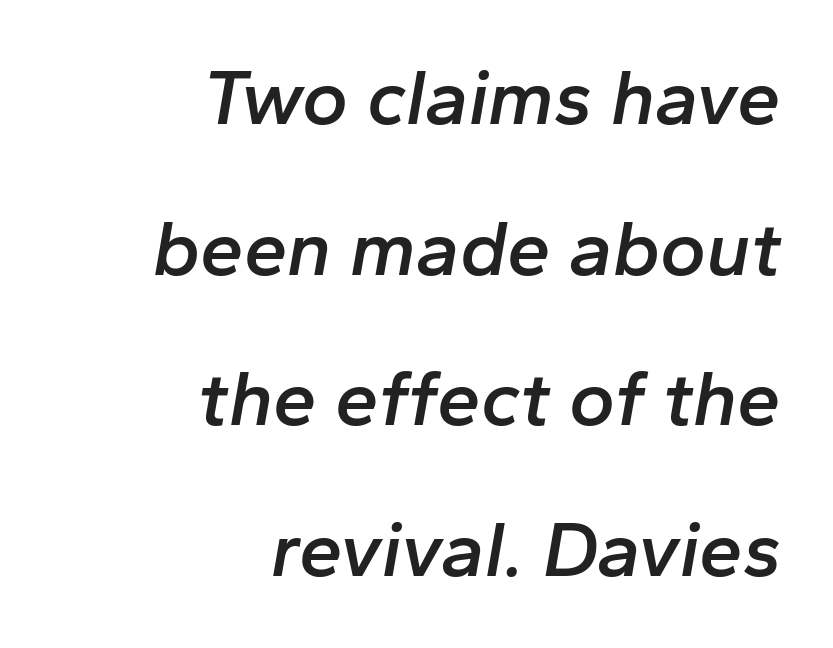
Notice the strokes are somewhat thickened but not fully heavy: this is a semibold. One glance says open: line gaps are wider than usual. A student would call this right alignment; a typographer would say flush right, rag left. Do the characters align in a grid? No, the font is proportional.
